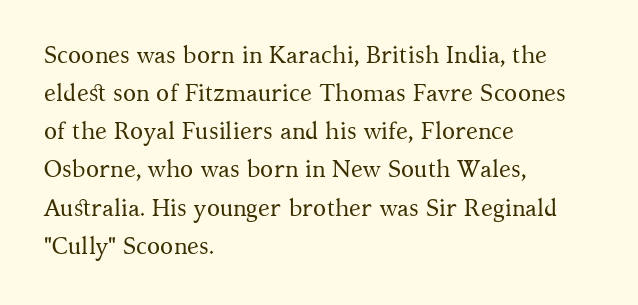
The image shows 24 px text type, upright; set left-aligned, normal line spacing (1.59x), normal letter spacing, not underlined.
